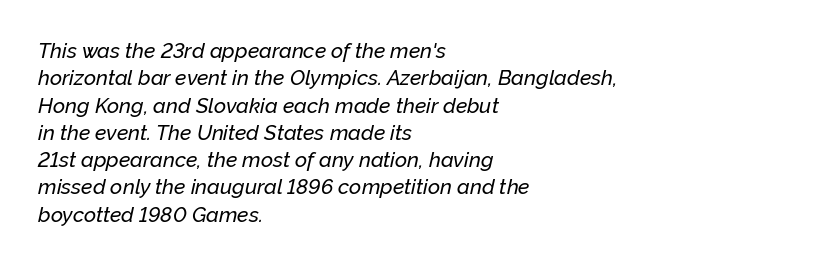
The image shows 21 px text type, italic (leaning right); set left-aligned, normal line spacing (1.3x), normal letter spacing, not underlined.
